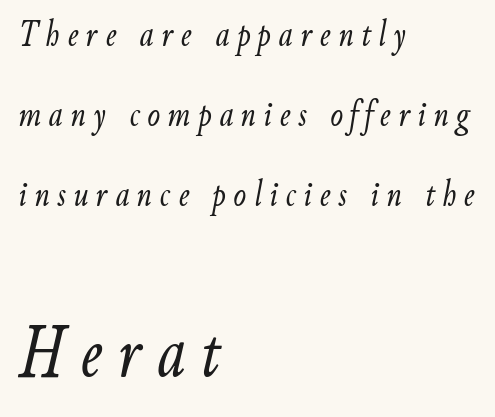
The image shows 77 px light, condensed type, italic (leaning right); set left-aligned, loose line spacing (2.11x), unusually wide letter spacing (+0.2 em), not underlined; the second (bottom) block is 2.03x larger; low stroke contrast and a small x-height.
